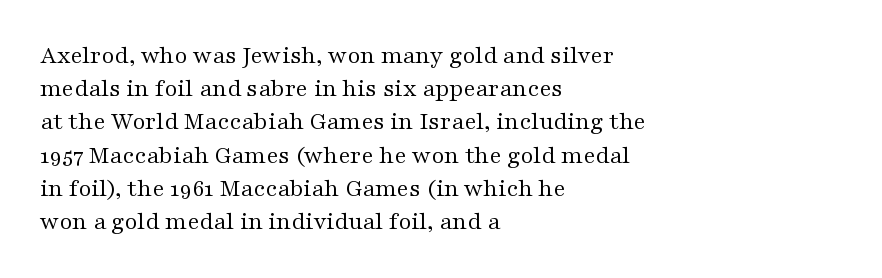
These lines sit exactly where default settings would place them. Decoration check: the copy has no underline. The typeface has the unassuming heft of standard copy or less. Horizontal alignment here is leftward, the default for most running prose.
